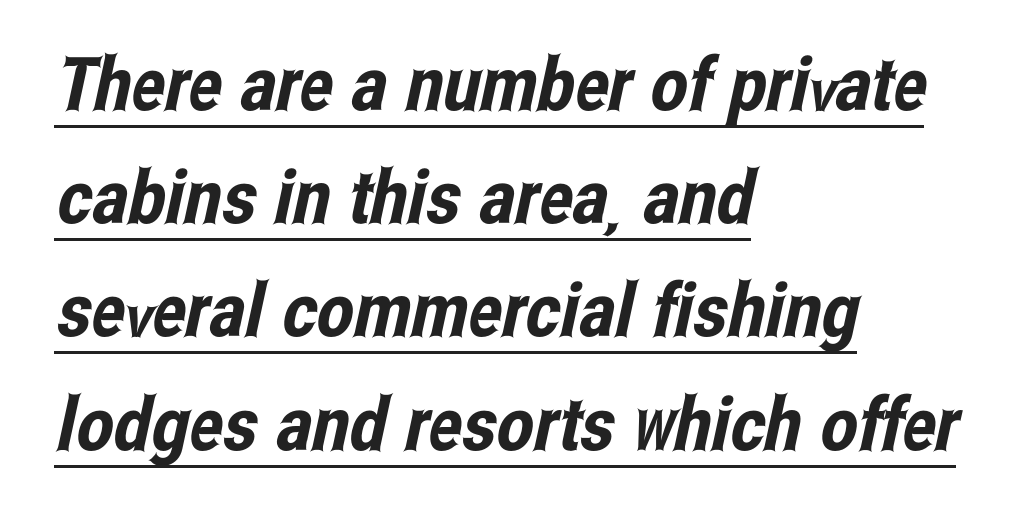
Students, note that the glyphs here touch the page at normal intervals. Underlined type. This sample uses a sans-serif face. In CSS terms this would be text-align: left. Vertical spacing — default. The face used here is proportionally spaced, like ordinary book or web type.
